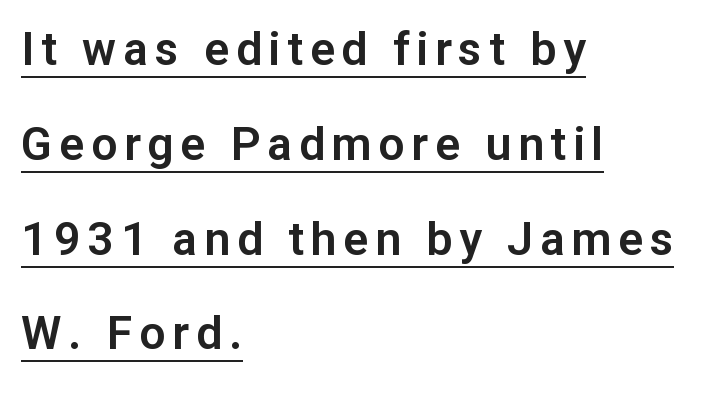
Posture: straight, roman, zero tilt. Proportional: the letters do not fall into vertical columns. Check the space under the baseline: a stroke is drawn there. Leading is clearly above the norm, producing a sparse column. Each letter's strokes conclude bluntly, with no projecting serifs. These lines stack with their left ends in a neat column.
